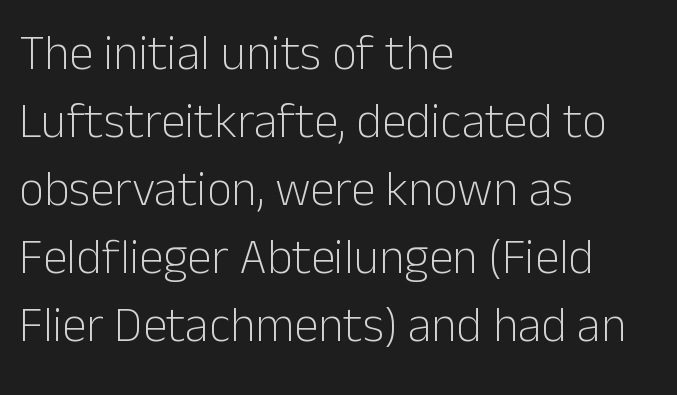
{"serif": "no", "italic": "no", "bold": "no", "weight": "light", "width": "normal", "stroke_contrast": "low", "x_height": "medium", "monospaced": "no", "underline": "no", "align": "left", "line_spacing": "normal", "line_spacing_ratio": 1.39, "letter_spacing": "normal", "letter_spacing_em": 0.0, "glyph_px": 49}
